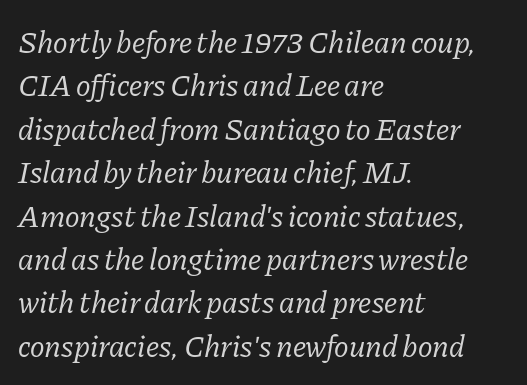
This is serif lettering, the kind often seen in printed books. No heavy texture on the line: the type isn't bold. Short and long lines alike share a common starting point at left. Compared with typical body copy, the letter spacing here is the same.
